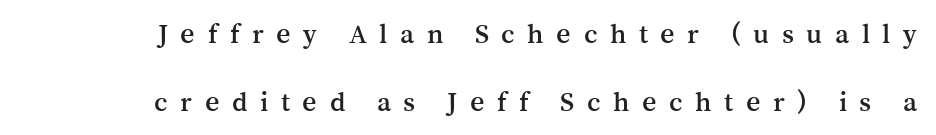
The image shows 28 px serif type, upright; set right-aligned, loose line spacing (2.42x), unusually wide letter spacing (+0.45 em), not underlined; medium stroke contrast and a medium x-height.
